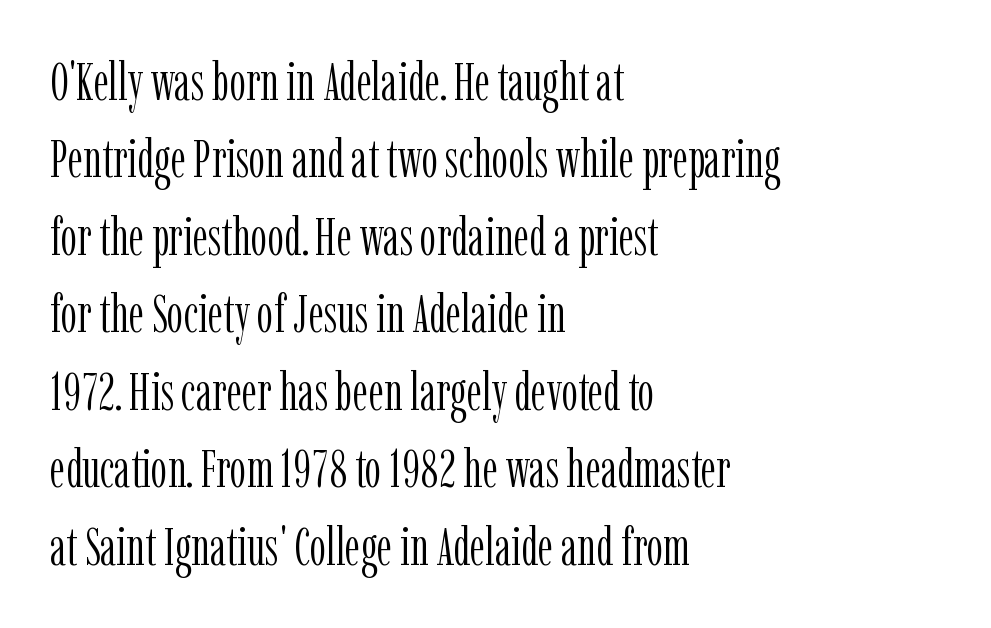
The image shows 52 px light, condensed serif type, upright; set left-aligned, normal line spacing (1.49x), normal letter spacing, not underlined; low stroke contrast and a medium x-height.
